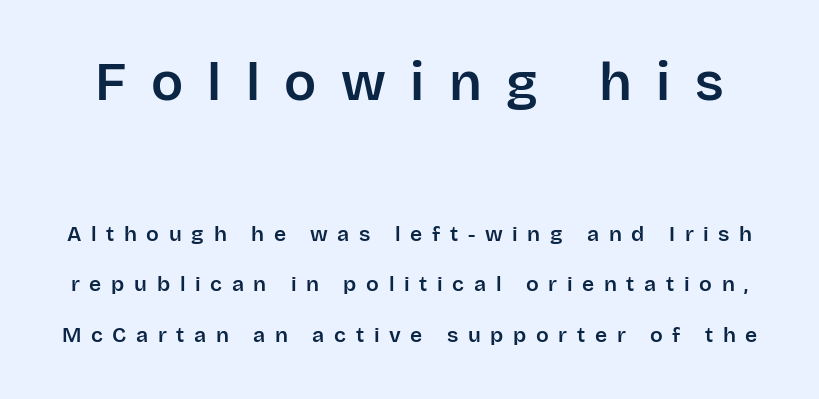
{"serif": "no", "italic": "no", "width": "normal", "stroke_contrast": "low", "x_height": "large", "monospaced": "no", "underline": "no", "line_spacing": "loose", "line_spacing_ratio": 2.42, "letter_spacing": "wide", "letter_spacing_em": 0.46, "larger_block": "first", "size_ratio": 2.52, "glyph_px": 53}
